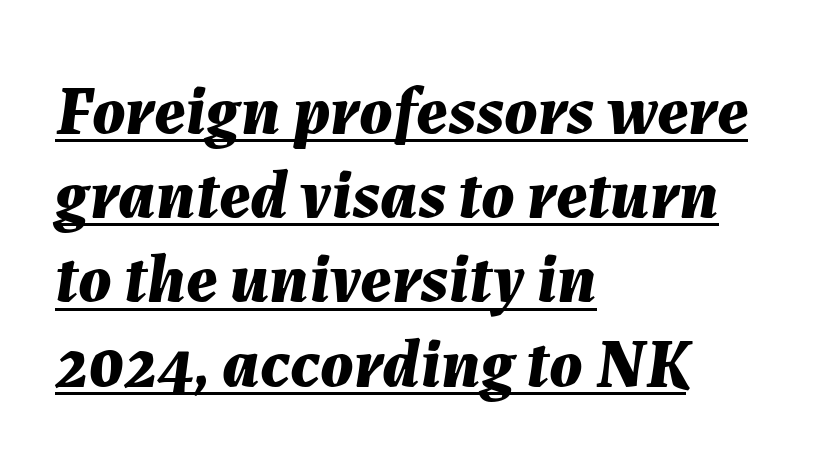
The image shows 69 px bold type, italic (leaning right); set left-aligned, line spacing 1.22x, normal letter spacing, underlined; medium stroke contrast and a medium x-height.
